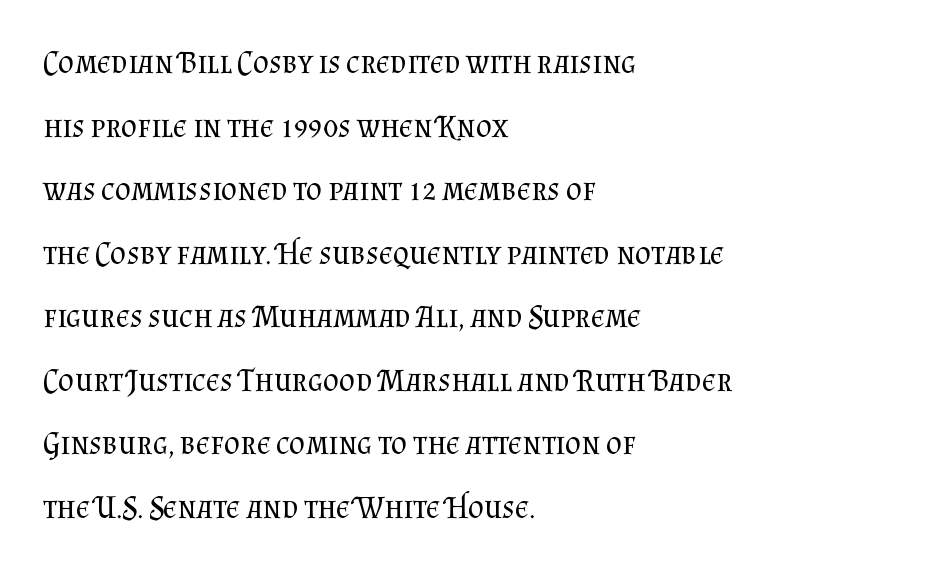
Q: Is the text bold? A: No.
Q: Is the text italic (slanted)? A: No, it is upright.
Q: Is the typeface a serif or a sans-serif typeface? A: Serif.
Q: Is the text underlined? A: No.
Q: How is the paragraph aligned? A: Left-aligned.
Q: Is the spacing between letters normal or unusually wide? A: Normal.
Q: Is the spacing between lines tight, normal or loose? A: Loose.
Q: Width (condensed, normal, or wide)? A: Normal.
Q: Stroke contrast? A: Medium.
Q: x-height? A: Small.
Q: Monospaced? A: No.
